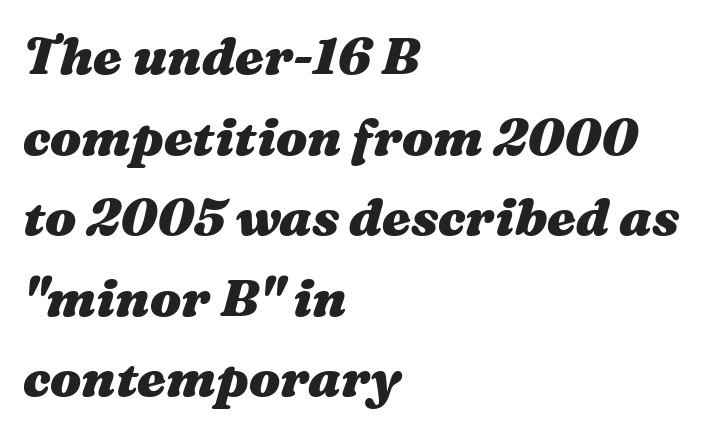
The image shows 52 px heavy, wide type, italic (leaning right); set left-aligned, normal line spacing (1.55x), normal letter spacing, not underlined; medium stroke contrast and a medium x-height.
